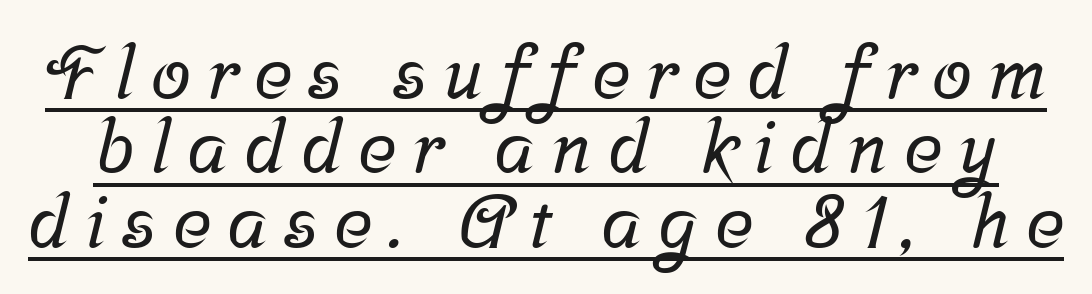
Varying glyph widths throughout — classic text-font behaviour. You can see a thin bar hugging the bottom of the glyphs. Leading is clearly below the norm, producing a dense column. Caption: expanded tracking, letters set apart.
